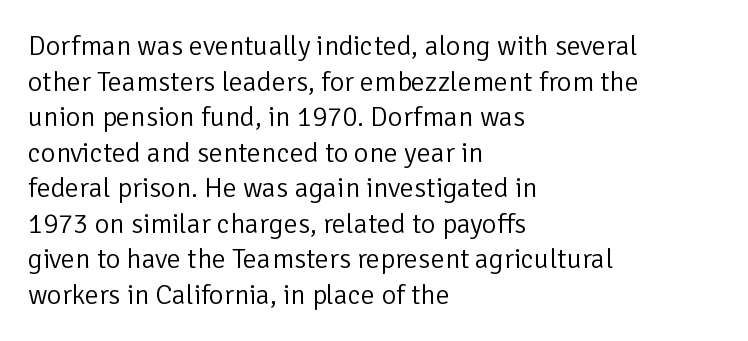
The horizontal fit of the characters is conventional and even. Left-aligned paragraph, ragged on the right. No word sits above an underline. Note the varied advance widths — an 'i' is clearly narrower than an 'm'.
